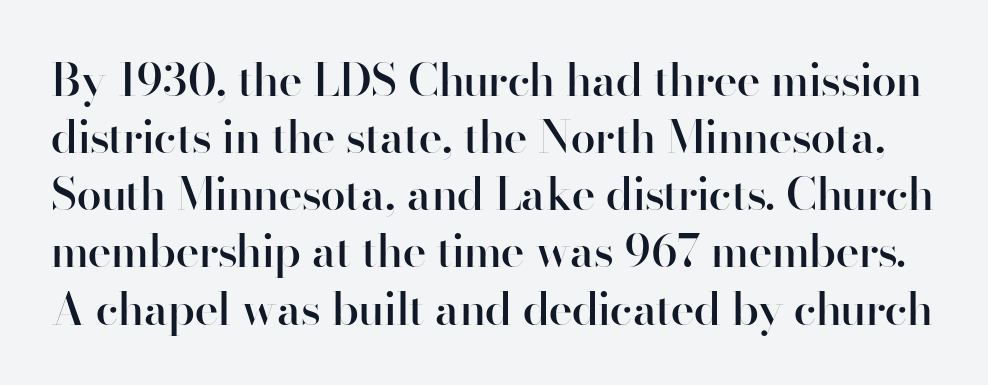
{"serif": "no", "italic": "no", "bold": "semi", "weight": "semibold", "width": "normal", "stroke_contrast": "high", "x_height": "small", "monospaced": "no", "underline": "no", "line_spacing": "normal", "line_spacing_ratio": 1.27, "letter_spacing": "normal", "letter_spacing_em": 0.0, "glyph_px": 45}
